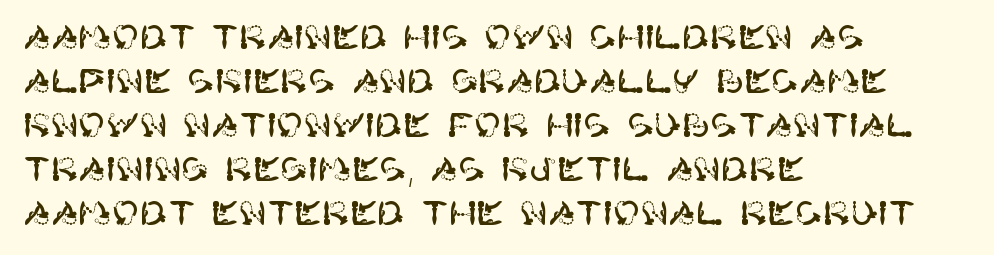
The image shows 33 px sans-serif type, upright; set left-aligned, normal line spacing (1.33x), normal letter spacing, not underlined; high stroke contrast and a large x-height.
